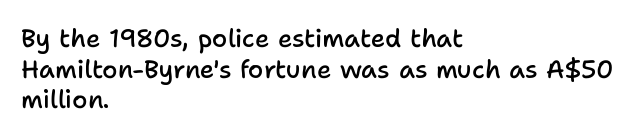
The image shows 25 px text type, upright; set left-aligned, line spacing 1.23x, normal letter spacing, not underlined.
